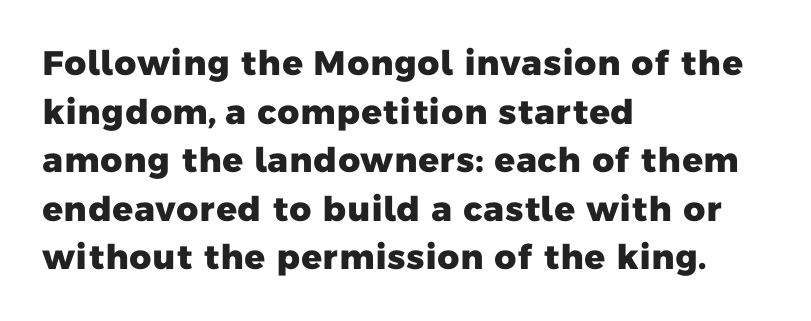
{"serif": "no", "bold": "yes", "weight": "heavy", "width": "normal", "stroke_contrast": "low", "x_height": "medium", "monospaced": "no", "underline": "no", "align": "left", "line_spacing": "normal", "line_spacing_ratio": 1.43, "letter_spacing": "normal", "letter_spacing_em": 0.0, "glyph_px": 34}
